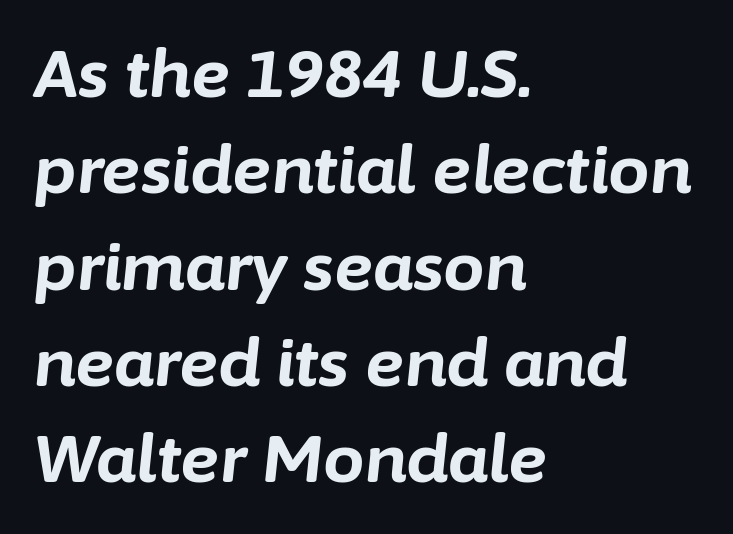
Q: Is the text bold? A: Yes.
Q: Is the text italic (slanted)? A: Yes, it leans right by about 6 degrees.
Q: Is the text underlined? A: No.
Q: How is the paragraph aligned? A: Left-aligned.
Q: Is the spacing between letters normal or unusually wide? A: Normal.
Q: Is the spacing between lines tight, normal or loose? A: Normal.
Q: Width (condensed, normal, or wide)? A: Normal.
Q: Stroke contrast? A: Low.
Q: x-height? A: Medium.
Q: Monospaced? A: No.
